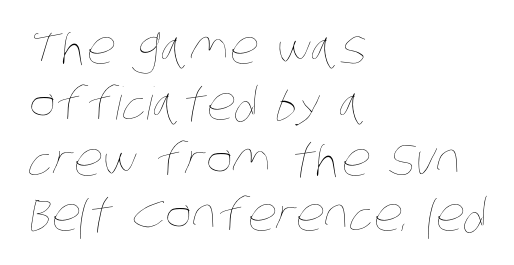
Looks like regular typesetting: each glyph gets only the width it needs. Inter-character spacing is left at the font's built-in metrics. Vertical stems look standard width or narrower in stroke. Check the space under the baseline: it is left empty.
